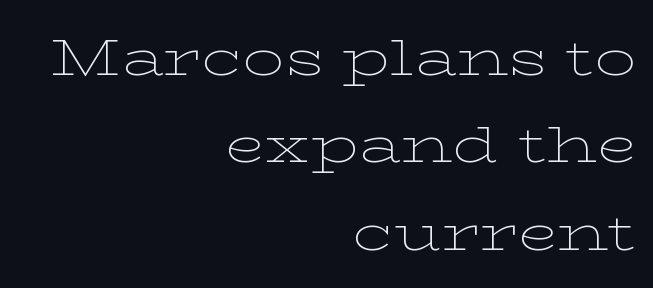
{"serif": "yes", "italic": "no", "bold": "no", "weight": "thin", "width": "wide", "stroke_contrast": "low", "x_height": "medium", "monospaced": "no", "underline": "no", "align": "right", "line_spacing": "normal", "line_spacing_ratio": 1.68, "letter_spacing": "normal", "letter_spacing_em": 0.0, "glyph_px": 52}
